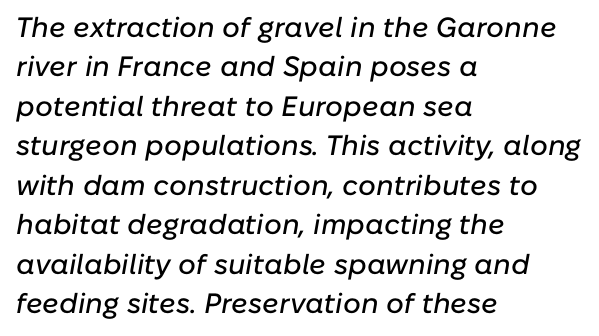
{"italic": "yes", "lean": "right", "slant_degrees": 10, "width": "normal", "stroke_contrast": "low", "x_height": "medium", "monospaced": "no", "underline": "no", "align": "left", "line_spacing": "normal", "line_spacing_ratio": 1.41, "letter_spacing": "normal", "letter_spacing_em": 0.0, "glyph_px": 28}
